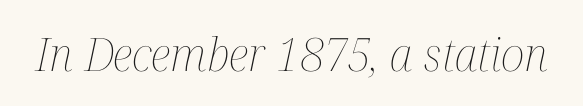
{"italic": "yes", "lean": "right", "slant_degrees": 12, "bold": "no", "weight": "thin", "width": "condensed", "stroke_contrast": "medium", "x_height": "medium", "monospaced": "no", "underline": "no", "letter_spacing": "normal", "letter_spacing_em": 0.0, "glyph_px": 46}
